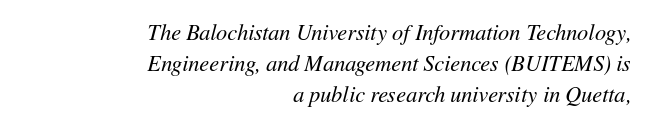
Q: Is the text bold? A: No.
Q: Is the text italic (slanted)? A: Yes, it leans right by about 11 degrees.
Q: Is the text underlined? A: No.
Q: How is the paragraph aligned? A: Right-aligned.
Q: Is the spacing between letters normal or unusually wide? A: Normal.
Q: Is the spacing between lines tight, normal or loose? A: Normal.
